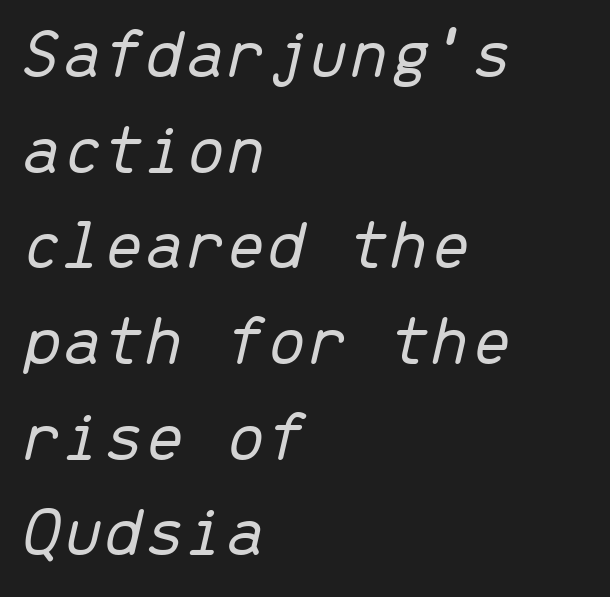
{"italic": "yes", "lean": "right", "slant_degrees": 13, "bold": "no", "weight": "light", "width": "normal", "stroke_contrast": "low", "x_height": "medium", "monospaced": "yes", "underline": "no", "align": "left", "line_spacing": "normal", "line_spacing_ratio": 1.31, "letter_spacing": "normal", "letter_spacing_em": 0.0, "glyph_px": 73}
